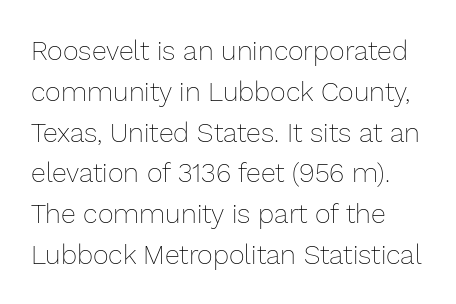
The passage shown stacks its lines at a standard gap. Plain, unruled lines of type. Summary of weight: not heavy and not bold. The rendering keeps characters at their native spacing. Notice how the stems are strictly vertical — no italics here.
